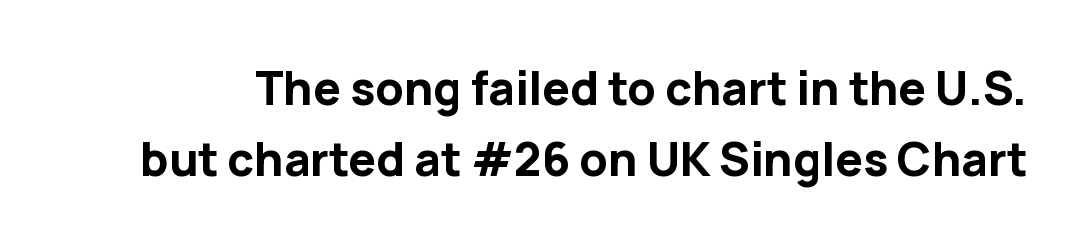
The image shows 46 px bold sans-serif type, upright; set normal line spacing (1.55x), normal letter spacing, not underlined; low stroke contrast and a medium x-height.
